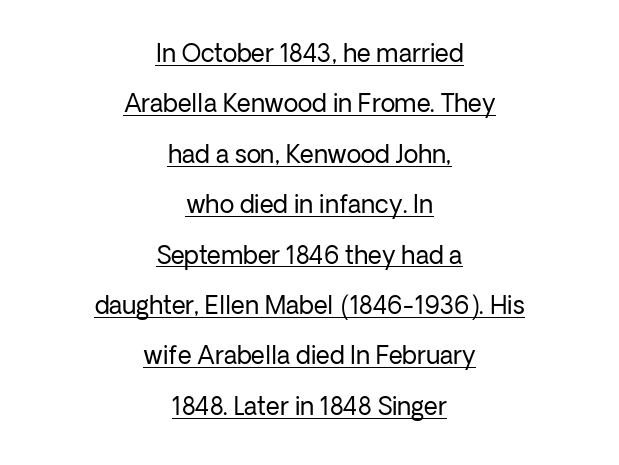
Does the leading feel generous? Absolutely, it's lavish. The strokes are not fattened; the text isn't bold. The compositor balanced each line on the midline. How are the letters spaced? Ordinarily, with no added tracking.
